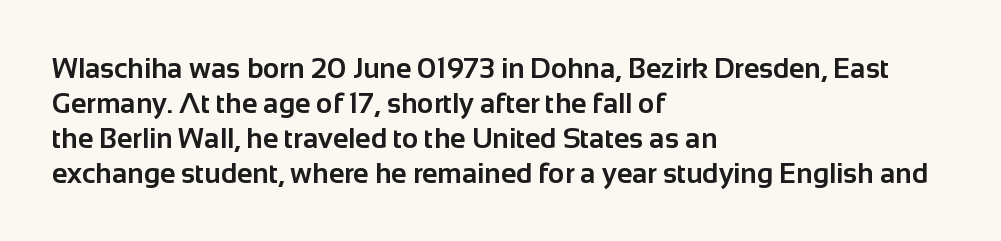
{"serif": "no", "italic": "no", "bold": "yes", "weight": "bold", "width": "normal", "stroke_contrast": "low", "x_height": "medium", "monospaced": "no", "underline": "no", "align": "left", "line_spacing": "normal", "line_spacing_ratio": 1.25, "letter_spacing": "normal", "letter_spacing_em": 0.0, "glyph_px": 28}
